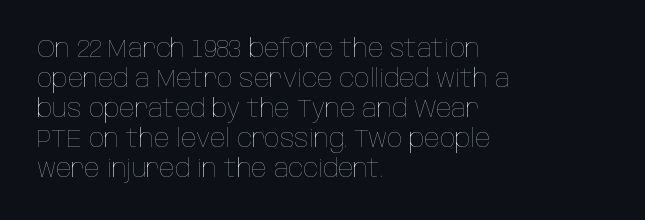
{"italic": "no", "bold": "no", "underline": "no", "align": "left", "line_spacing_ratio": 1.2, "letter_spacing": "normal", "letter_spacing_em": 0.0, "glyph_px": 25}
